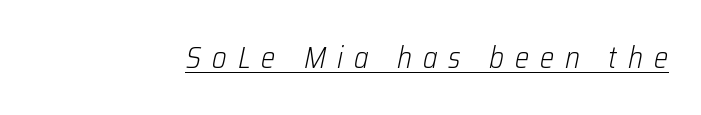
{"italic": "yes", "lean": "right", "slant_degrees": 12, "bold": "no", "weight": "light", "width": "condensed", "stroke_contrast": "low", "x_height": "medium", "monospaced": "no", "underline": "yes", "letter_spacing": "wide", "letter_spacing_em": 0.37, "glyph_px": 30}
